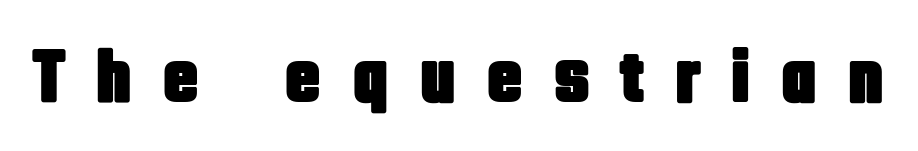
{"serif": "no", "italic": "no", "width": "condensed", "stroke_contrast": "low", "x_height": "large", "monospaced": "no", "underline": "no", "letter_spacing": "wide", "letter_spacing_em": 0.39, "glyph_px": 76}
